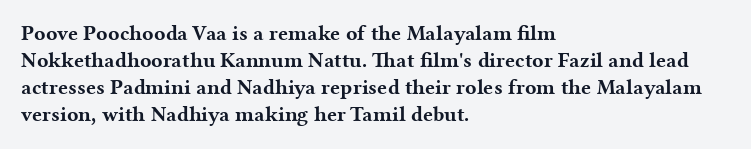
Q: Is the text bold? A: Yes.
Q: Is the text italic (slanted)? A: No, it is upright.
Q: Is the text underlined? A: No.
Q: How is the paragraph aligned? A: Left-aligned.
Q: Is the spacing between letters normal or unusually wide? A: Normal.
Q: Is the spacing between lines tight, normal or loose? A: Normal.
